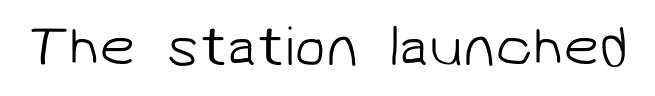
The image shows 57 px light sans-serif type; set normal letter spacing, not underlined; low stroke contrast and a medium x-height.
